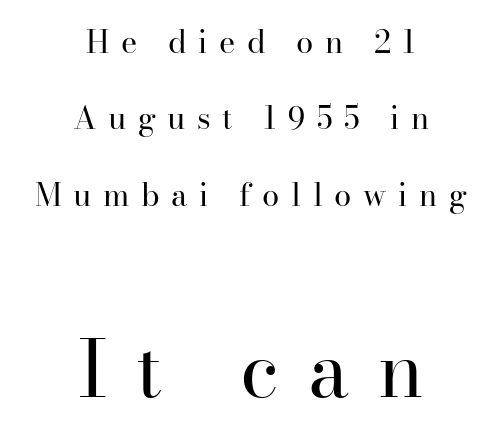
{"serif": "yes", "italic": "no", "bold": "no", "weight": "regular", "width": "normal", "stroke_contrast": "high", "x_height": "small", "monospaced": "no", "underline": "no", "align": "center", "line_spacing": "loose", "line_spacing_ratio": 2.46, "letter_spacing": "wide", "letter_spacing_em": 0.37, "larger_block": "second", "size_ratio": 2.52, "glyph_px": 78}
